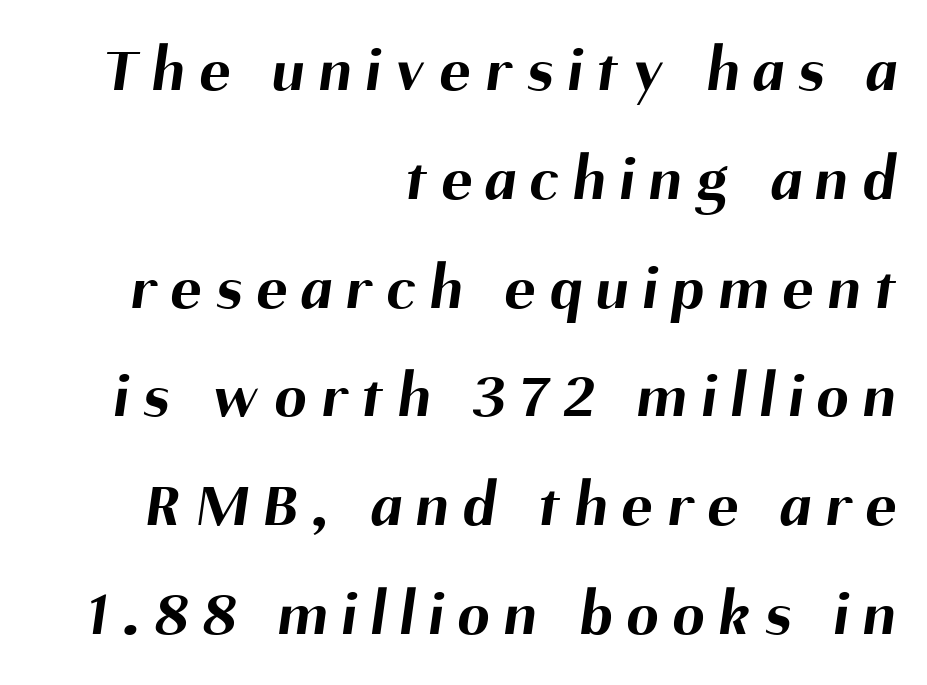
Q: Is the text bold? A: Yes.
Q: Is the typeface a serif or a sans-serif typeface? A: Sans-serif.
Q: Is the text underlined? A: No.
Q: How is the paragraph aligned? A: Right-aligned.
Q: Is the spacing between letters normal or unusually wide? A: Unusually wide.
Q: Is the spacing between lines tight, normal or loose? A: Normal.
Q: Width (condensed, normal, or wide)? A: Normal.
Q: Stroke contrast? A: Medium.
Q: x-height? A: Medium.
Q: Monospaced? A: No.
